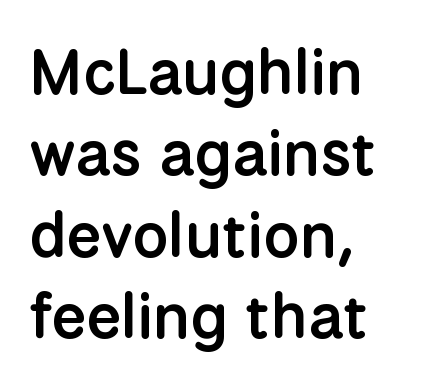
{"serif": "no", "italic": "no", "bold": "semi", "weight": "semibold", "width": "normal", "stroke_contrast": "low", "x_height": "medium", "monospaced": "no", "underline": "no", "align": "left", "line_spacing": "normal", "line_spacing_ratio": 1.29, "letter_spacing": "normal", "letter_spacing_em": 0.0, "glyph_px": 63}
